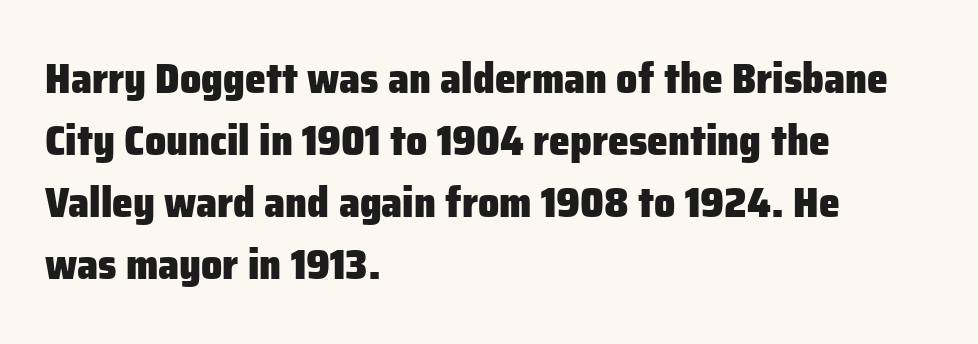
Words float on clear page, feet unadorned. Unlike a traditional serif, this face leaves its strokes unadorned. Is the block centered? No — it sits flush against the left margin. Summary of vertical rhythm: regular, with standard interline spacing.
